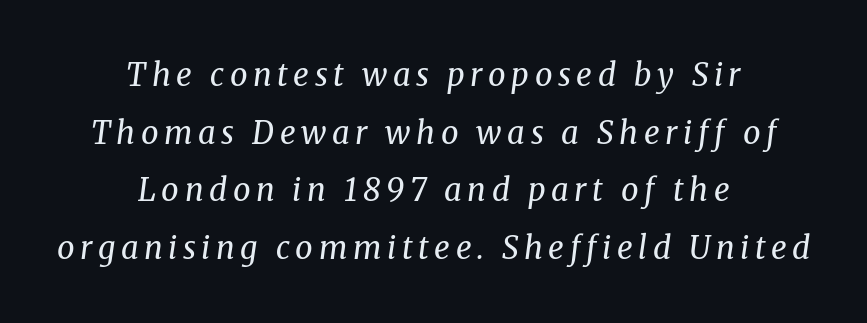
Q: Is the text bold? A: No.
Q: Is the text italic (slanted)? A: Yes, it leans right by about 8 degrees.
Q: Is the typeface a serif or a sans-serif typeface? A: Serif.
Q: Is the text underlined? A: No.
Q: How is the paragraph aligned? A: Centered.
Q: Width (condensed, normal, or wide)? A: Normal.
Q: Stroke contrast? A: Medium.
Q: x-height? A: Medium.
Q: Monospaced? A: No.
